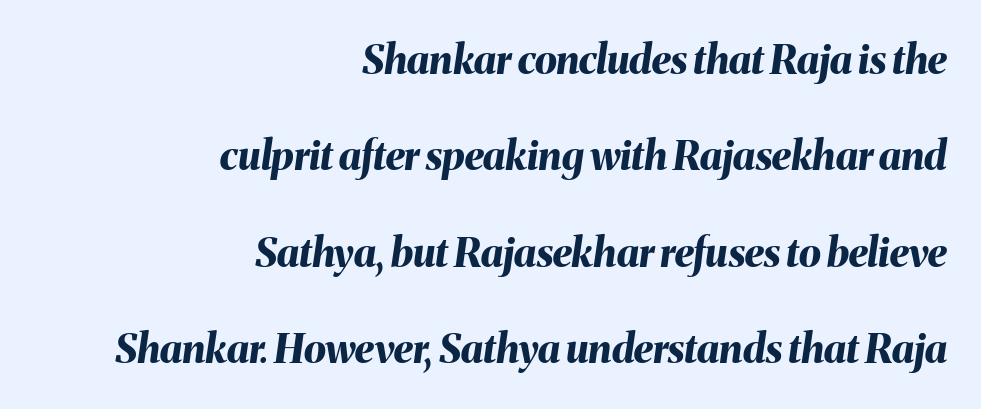
{"italic": "yes", "lean": "right", "slant_degrees": 8, "bold": "yes", "weight": "bold", "width": "normal", "stroke_contrast": "medium", "x_height": "medium", "monospaced": "no", "underline": "no", "align": "right", "line_spacing": "loose", "line_spacing_ratio": 2.41, "letter_spacing": "normal", "letter_spacing_em": 0.0, "glyph_px": 40}
